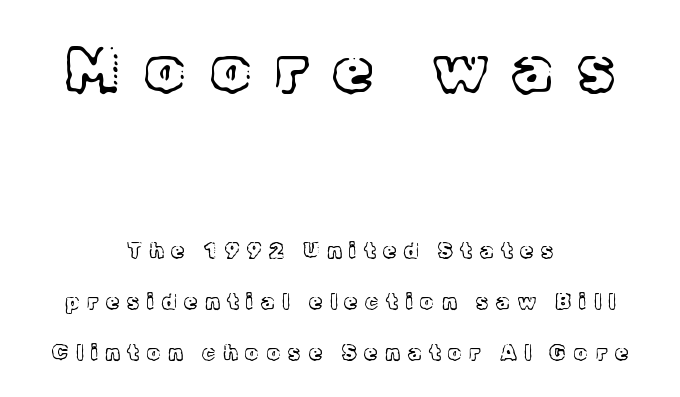
{"serif": "yes", "italic": "no", "bold": "no", "weight": "light", "width": "normal", "x_height": "medium", "monospaced": "no", "underline": "no", "align": "center", "line_spacing": "loose", "line_spacing_ratio": 2.43, "letter_spacing": "wide", "letter_spacing_em": 0.38, "larger_block": "first", "size_ratio": 3.05, "glyph_px": 64}
